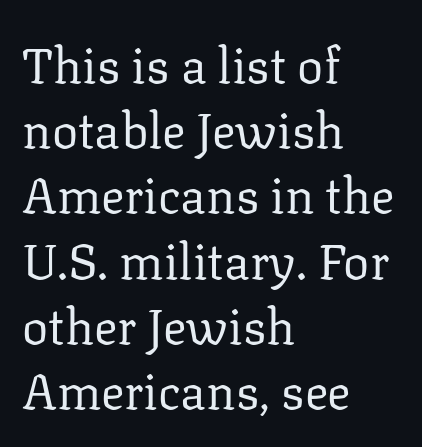
Nothing heavy about these letters — not bold at all. Left-aligned paragraph, ragged on the right. Interline gaps are of average width in this sample. Character widths vary here, with narrow letters taking less room than wide ones. Is this a sans? No — the strokes have serifs.
